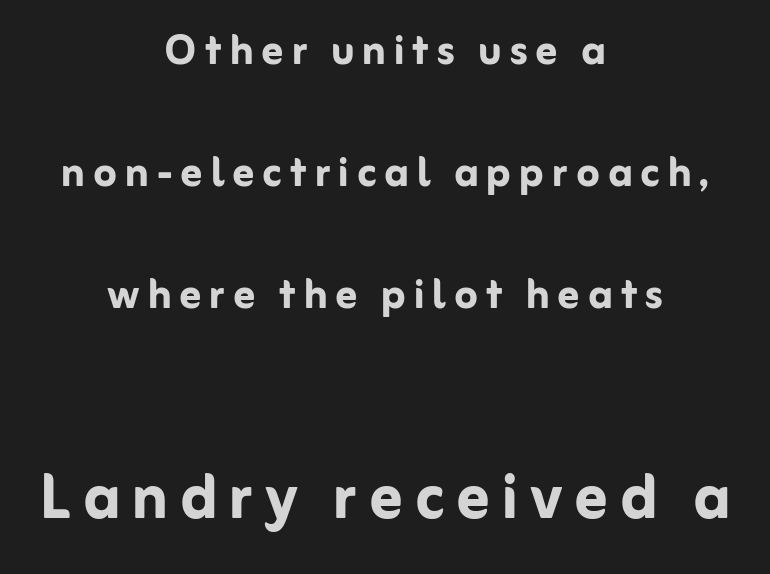
Q: Is the text bold? A: Yes.
Q: Is the text italic (slanted)? A: No, it is upright.
Q: Is the typeface a serif or a sans-serif typeface? A: Sans-serif.
Q: Is the text underlined? A: No.
Q: How is the paragraph aligned? A: Centered.
Q: Is the spacing between lines tight, normal or loose? A: Loose.
Q: Which block of text is set in a larger size, the first (top) or the second (bottom)? A: The second (bottom) one.
Q: Width (condensed, normal, or wide)? A: Normal.
Q: Stroke contrast? A: Low.
Q: x-height? A: Medium.
Q: Monospaced? A: No.
